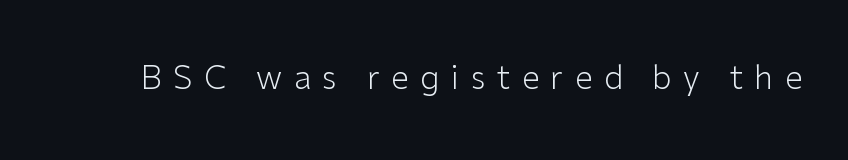
The tracking reads as deliberately expanded to a designer's eye. Posture: straight, roman, zero tilt. The face used here is a sans, in the tradition of grotesques and geometrics. Unbolded letterforms with no extra heft. This rendering features lettering with no underline.
